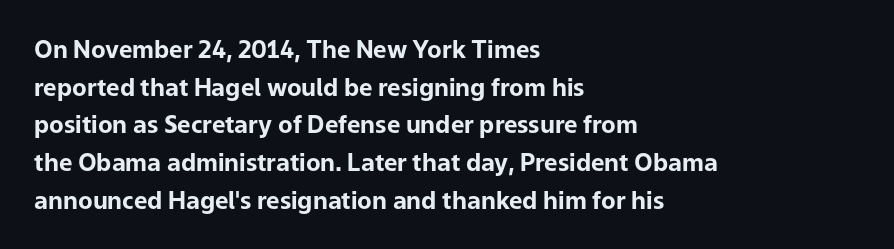
Heavy, bold letterforms. Quick note: underline off. The space between consecutive lines is moderate. This is roman type, the default non-slanted kind. The compositor pushed each line to the left boundary.
